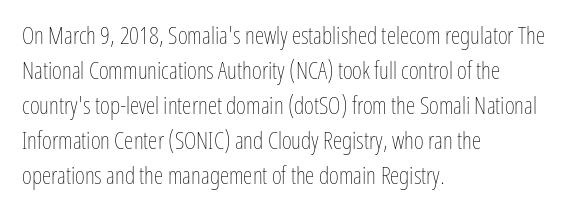
No word sits above an underline. This is the regular roman posture of the typeface. The lines in this sample share a left origin and differ only in where they stop. Successive baselines arrive at the customary interval.
